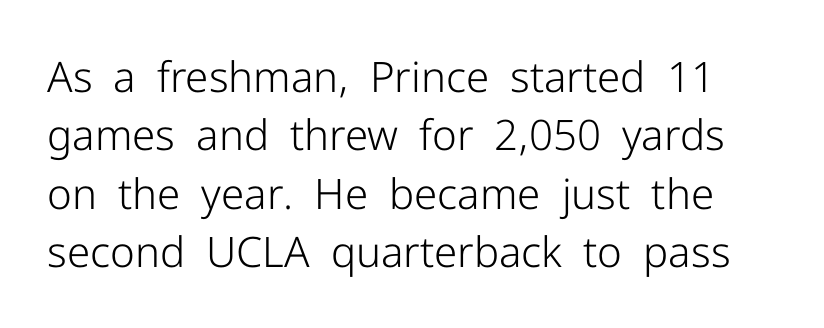
The image shows 42 px light sans-serif type, upright; set normal line spacing (1.39x), normal letter spacing, not underlined; low stroke contrast and a medium x-height.
